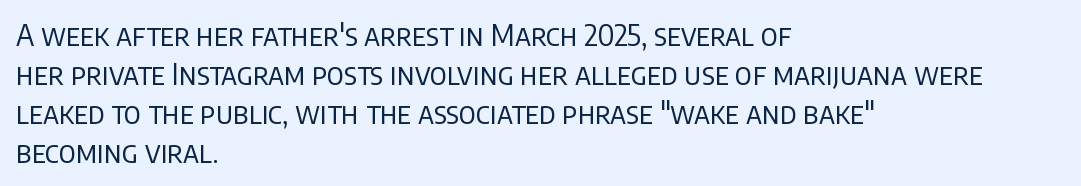
Plain, unruled lines of type. Serif or sans? Sans — the stroke terminals are bare. Interline gaps are of average width in this sample. The passage shown is typed in a proportional face where columns would drift. On a weight scale, this lands at 450 or below. This is the regular roman posture of the typeface.
